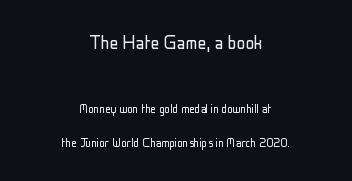
The image shows 22 px text type, upright; set centered, loose line spacing (2.4x), normal letter spacing, not underlined; the first (top) block is 1.57x larger.
